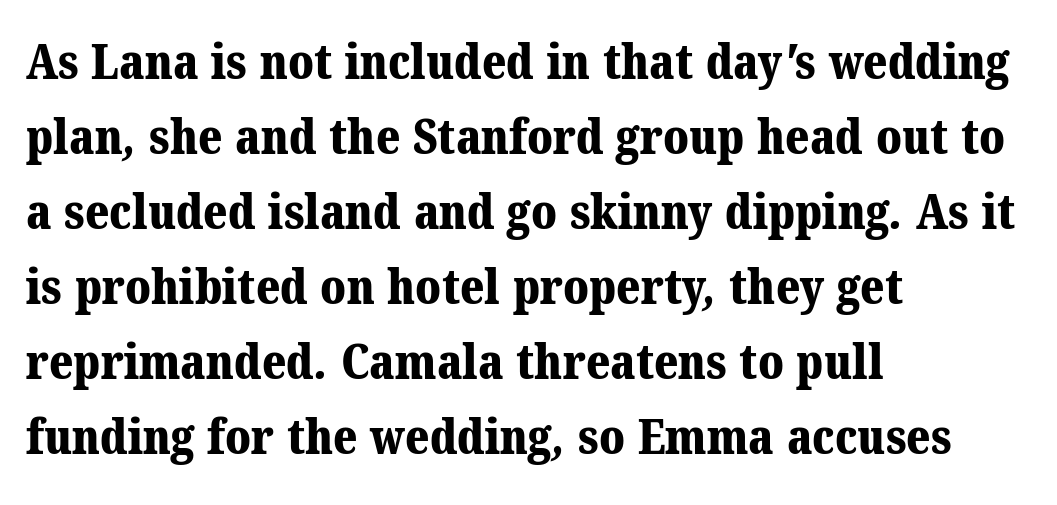
The image shows 49 px bold serif type; set left-aligned, normal line spacing (1.53x), normal letter spacing, not underlined; medium stroke contrast and a medium x-height.
